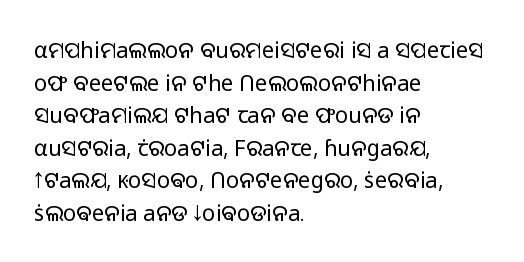
Q: Is the text bold? A: No.
Q: Is the text italic (slanted)? A: No, it is upright.
Q: Is the text underlined? A: No.
Q: How is the paragraph aligned? A: Left-aligned.
Q: Is the spacing between letters normal or unusually wide? A: Normal.
Q: Is the spacing between lines tight, normal or loose? A: Normal.
